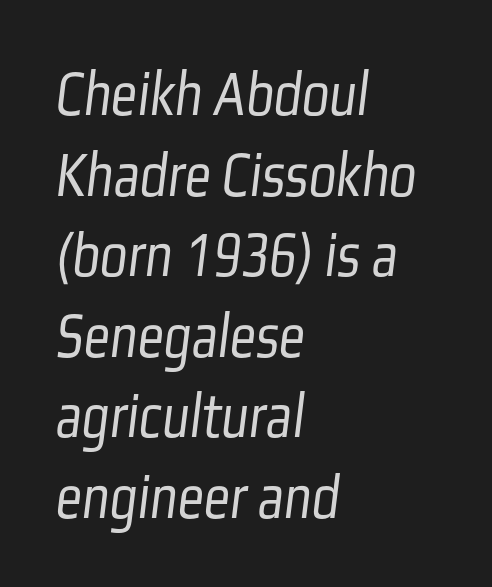
{"serif": "no", "bold": "no", "weight": "light", "width": "condensed", "stroke_contrast": "low", "x_height": "medium", "monospaced": "no", "underline": "no", "align": "left", "line_spacing_ratio": 1.24, "letter_spacing": "normal", "letter_spacing_em": 0.0, "glyph_px": 65}
